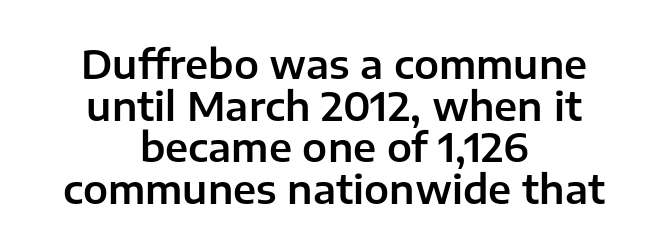
The image shows 40 px sans-serif type, upright; set centered, tight line spacing (1.04x), normal letter spacing, not underlined; low stroke contrast and a medium x-height.
